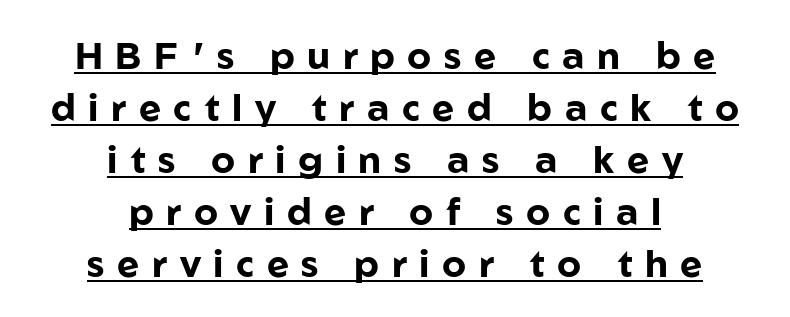
{"serif": "no", "italic": "no", "bold": "yes", "weight": "bold", "width": "normal", "stroke_contrast": "low", "x_height": "medium", "monospaced": "no", "underline": "yes", "align": "center", "line_spacing": "normal", "line_spacing_ratio": 1.37, "letter_spacing": "wide", "letter_spacing_em": 0.33, "glyph_px": 38}
